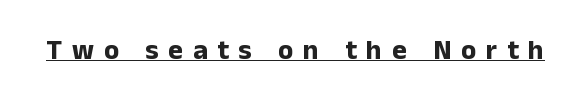
The image shows 28 px bold sans-serif type, upright; set unusually wide letter spacing (+0.35 em), underlined; low stroke contrast and a medium x-height.
